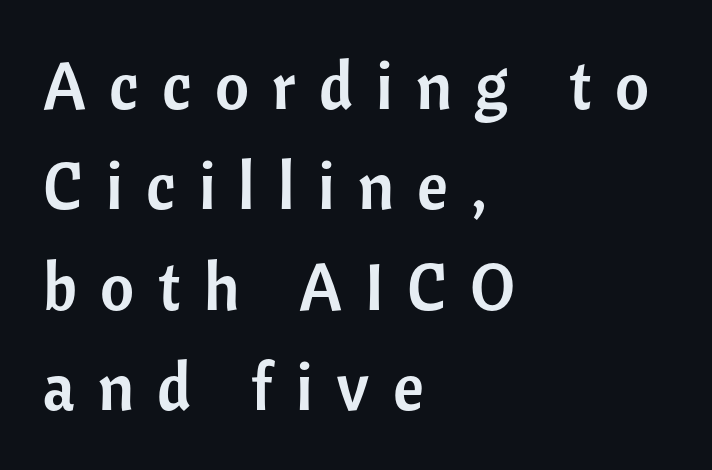
Looks like regular typesetting: each glyph gets only the width it needs. Compared with a centered layout, this one pins lines to the left instead. Posture: straight, roman, zero tilt. Leading matches the norm, producing a regular column.
